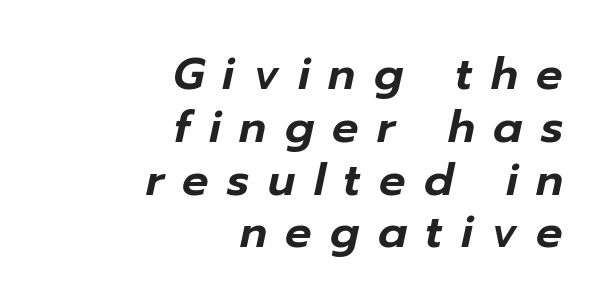
{"italic": "yes", "lean": "right", "slant_degrees": 12, "width": "normal", "stroke_contrast": "low", "x_height": "medium", "monospaced": "no", "underline": "no", "align": "right", "line_spacing_ratio": 1.2, "letter_spacing": "wide", "letter_spacing_em": 0.42, "glyph_px": 44}
